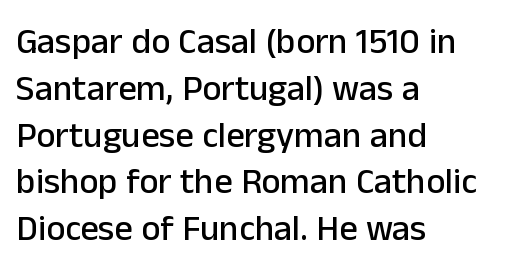
The image shows 36 px sans-serif type, upright; set left-aligned, normal line spacing (1.3x), normal letter spacing, not underlined; low stroke contrast and a medium x-height.
